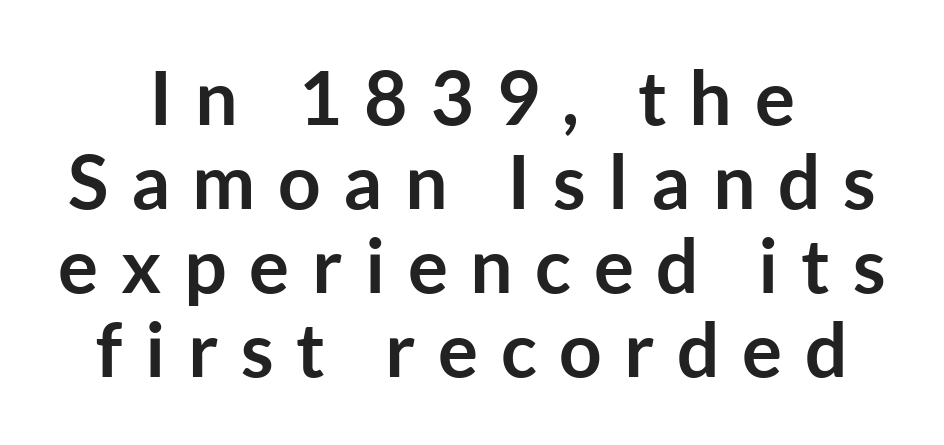
Q: Is the text bold? A: Yes.
Q: Is the text italic (slanted)? A: No, it is upright.
Q: Is the typeface a serif or a sans-serif typeface? A: Sans-serif.
Q: Is the text underlined? A: No.
Q: How is the paragraph aligned? A: Centered.
Q: Is the spacing between letters normal or unusually wide? A: Unusually wide.
Q: Is the spacing between lines tight, normal or loose? A: Tight.
Q: Width (condensed, normal, or wide)? A: Normal.
Q: Stroke contrast? A: Low.
Q: x-height? A: Medium.
Q: Monospaced? A: No.
